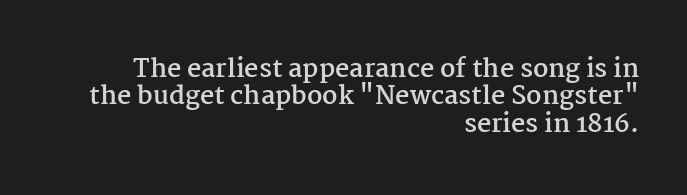
Do the letters lean? They stand straight. Weight: bold. The passage shown stacks its lines with hardly any gap. Plain, unruled lines of type. What stands out about the letter spacing? Nothing — it is the standard amount. The paragraph has a hard right edge and a soft left edge.
